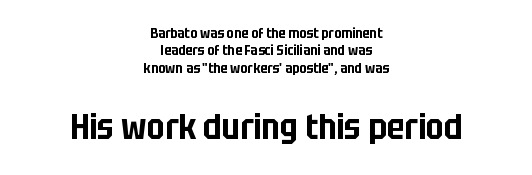
{"serif": "no", "italic": "no", "width": "condensed", "stroke_contrast": "low", "x_height": "large", "monospaced": "no", "underline": "no", "align": "center", "line_spacing": "normal", "line_spacing_ratio": 1.25, "letter_spacing": "normal", "letter_spacing_em": 0.0, "larger_block": "second", "size_ratio": 2.5, "glyph_px": 35}
